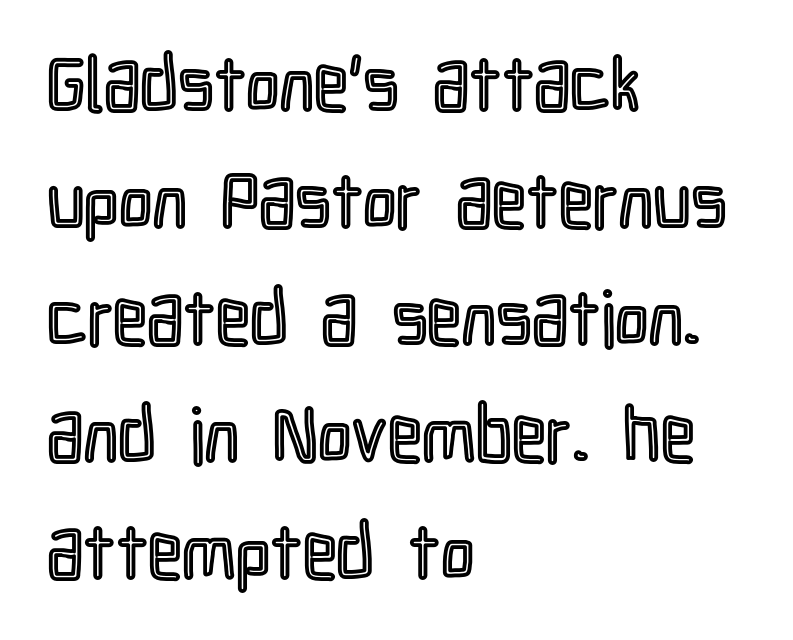
{"italic": "no", "width": "condensed", "x_height": "medium", "monospaced": "no", "underline": "no", "align": "left", "line_spacing": "normal", "line_spacing_ratio": 1.54, "letter_spacing": "normal", "letter_spacing_em": 0.0, "glyph_px": 76}
